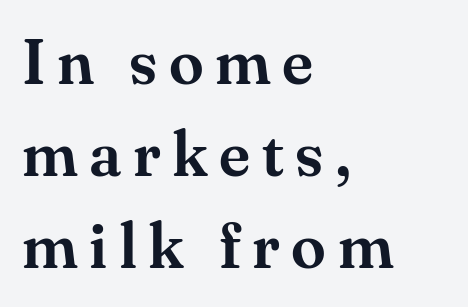
Horizontal alignment here is leftward, the default for most running prose. One glance says typical: line gaps are just what's usual. These lines are rendered in a variable-pitch font. No word sits above an underline. Each letter's strokes conclude with small projecting serifs.
